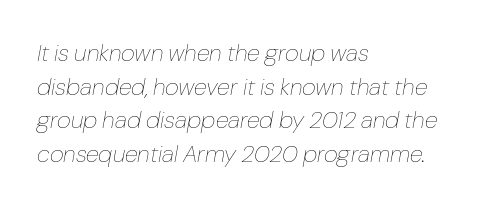
The image shows 24 px text type, italic (leaning right); set left-aligned, normal line spacing (1.4x), normal letter spacing, not underlined.
